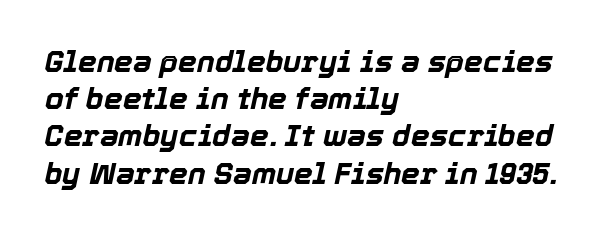
{"italic": "yes", "lean": "right", "slant_degrees": 12, "bold": "yes", "weight": "bold", "width": "normal", "x_height": "medium", "monospaced": "no", "underline": "no", "align": "left", "line_spacing_ratio": 1.24, "letter_spacing": "normal", "letter_spacing_em": 0.0, "glyph_px": 30}
